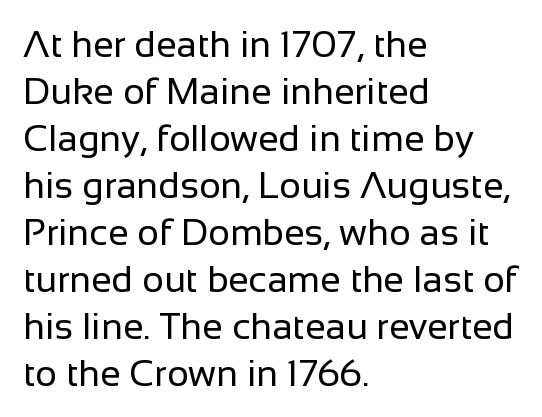
Q: Is the text bold? A: No.
Q: Is the text italic (slanted)? A: No, it is upright.
Q: Is the typeface a serif or a sans-serif typeface? A: Sans-serif.
Q: Is the text underlined? A: No.
Q: How is the paragraph aligned? A: Left-aligned.
Q: Is the spacing between letters normal or unusually wide? A: Normal.
Q: Is the spacing between lines tight, normal or loose? A: Normal.
Q: Width (condensed, normal, or wide)? A: Normal.
Q: Stroke contrast? A: Low.
Q: x-height? A: Medium.
Q: Monospaced? A: No.
